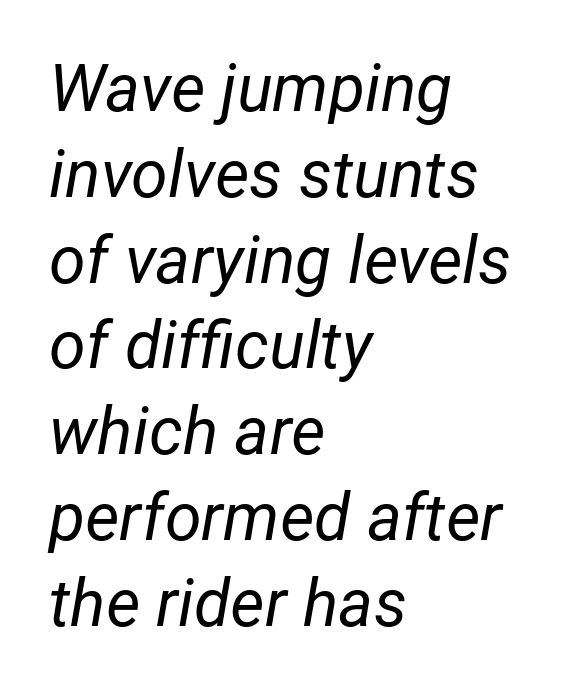
Compared with typical paragraphs, the rows here are spaced about the same. Nothing heavy about these letters — not bold at all. There is no visible air inserted between adjacent glyphs. Characters are canted at an angle relative to the baseline's perpendicular.
